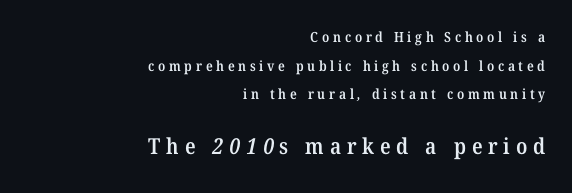
Two sizes are in play, and the larger belongs to the second block. As a designer I'd log this as weight 600, semibold. Any mark beneath the type? The region is blank. Whoever set this chose breathing room over compactness in the vertical rhythm. How are the letters spaced? Widely, with obvious added tracking.
